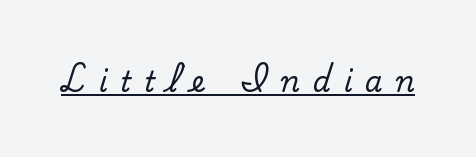
The image shows 28 px serif type; set unusually wide letter spacing (+0.47 em), underlined; medium stroke contrast and a small x-height.
